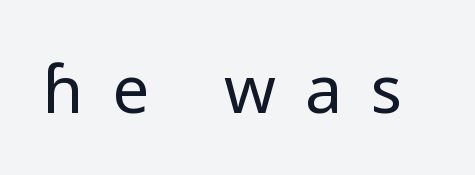
Q: Is the text bold? A: No.
Q: Is the text italic (slanted)? A: No, it is upright.
Q: Is the typeface a serif or a sans-serif typeface? A: Sans-serif.
Q: Is the text underlined? A: No.
Q: Is the spacing between letters normal or unusually wide? A: Unusually wide.
Q: Width (condensed, normal, or wide)? A: Normal.
Q: Stroke contrast? A: Low.
Q: x-height? A: Medium.
Q: Monospaced? A: No.
